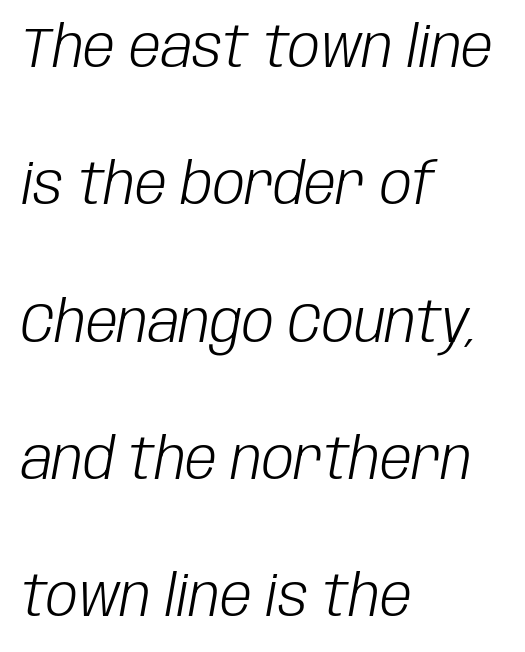
The image shows 57 px light, condensed type, italic (leaning right); set left-aligned, loose line spacing (2.41x), normal letter spacing, not underlined; low stroke contrast and a large x-height.
